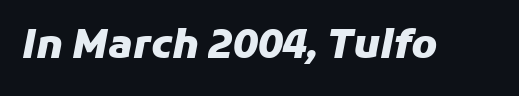
The image shows 40 px heavy type, italic (leaning right); set normal letter spacing, not underlined; low stroke contrast and a medium x-height.
